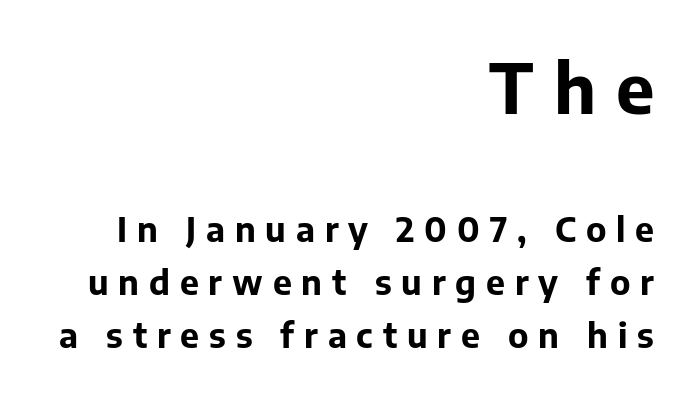
Q: Is the text bold? A: Yes.
Q: Is the text italic (slanted)? A: No, it is upright.
Q: Is the typeface a serif or a sans-serif typeface? A: Sans-serif.
Q: Is the text underlined? A: No.
Q: How is the paragraph aligned? A: Right-aligned.
Q: Is the spacing between letters normal or unusually wide? A: Unusually wide.
Q: Is the spacing between lines tight, normal or loose? A: Normal.
Q: Which block of text is set in a larger size, the first (top) or the second (bottom)? A: The first (top) one.
Q: Width (condensed, normal, or wide)? A: Normal.
Q: Stroke contrast? A: Low.
Q: x-height? A: Medium.
Q: Monospaced? A: No.
